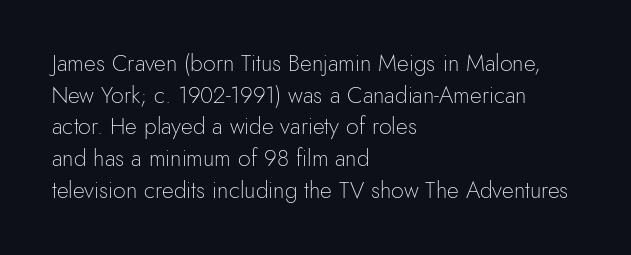
Q: Is the text bold? A: No.
Q: Is the text italic (slanted)? A: No, it is upright.
Q: Is the text underlined? A: No.
Q: How is the paragraph aligned? A: Left-aligned.
Q: Is the spacing between letters normal or unusually wide? A: Normal.
Q: Is the spacing between lines tight, normal or loose? A: Normal.
